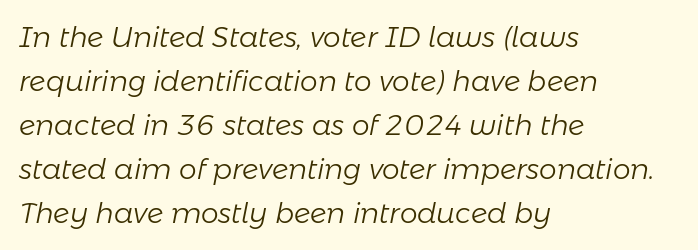
Q: Is the text bold? A: No.
Q: Is the text italic (slanted)? A: Yes, it leans right by about 11 degrees.
Q: Is the text underlined? A: No.
Q: How is the paragraph aligned? A: Left-aligned.
Q: Is the spacing between letters normal or unusually wide? A: Normal.
Q: Is the spacing between lines tight, normal or loose? A: Normal.
Q: Width (condensed, normal, or wide)? A: Normal.
Q: Stroke contrast? A: Low.
Q: x-height? A: Medium.
Q: Monospaced? A: No.
